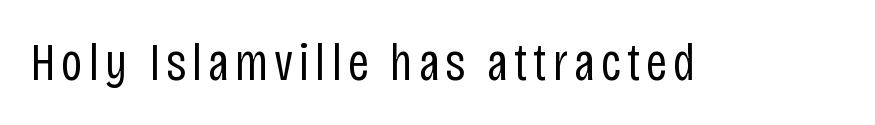
{"serif": "no", "italic": "no", "bold": "no", "weight": "regular", "width": "condensed", "stroke_contrast": "low", "x_height": "large", "monospaced": "no", "underline": "no", "glyph_px": 53}
